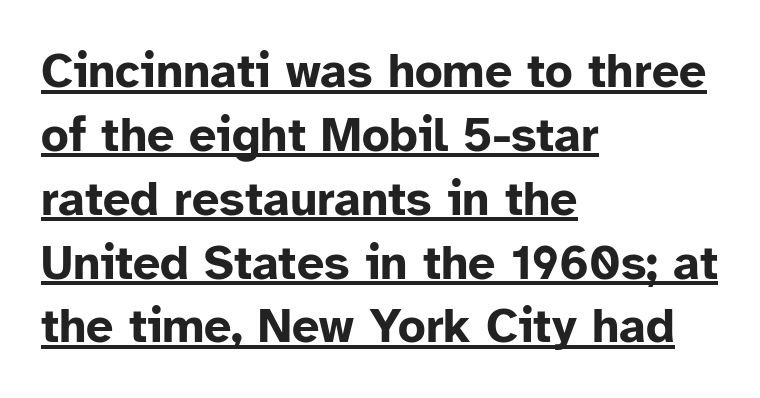
Q: Is the text bold? A: Yes.
Q: Is the text italic (slanted)? A: No, it is upright.
Q: Is the typeface a serif or a sans-serif typeface? A: Sans-serif.
Q: Is the text underlined? A: Yes.
Q: How is the paragraph aligned? A: Left-aligned.
Q: Is the spacing between letters normal or unusually wide? A: Normal.
Q: Is the spacing between lines tight, normal or loose? A: Normal.
Q: Width (condensed, normal, or wide)? A: Normal.
Q: Stroke contrast? A: Low.
Q: x-height? A: Medium.
Q: Monospaced? A: No.
